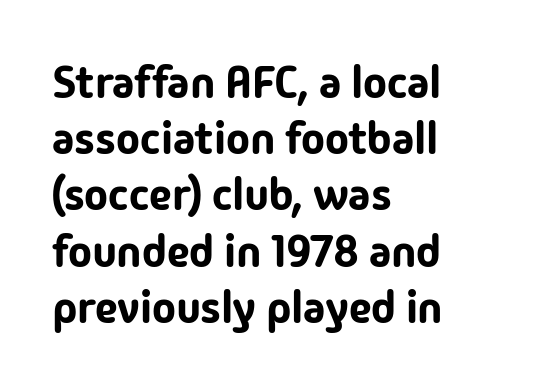
{"serif": "no", "italic": "no", "width": "normal", "stroke_contrast": "low", "x_height": "medium", "monospaced": "no", "underline": "no", "align": "left", "line_spacing": "normal", "line_spacing_ratio": 1.25, "letter_spacing": "normal", "letter_spacing_em": 0.0, "glyph_px": 45}
